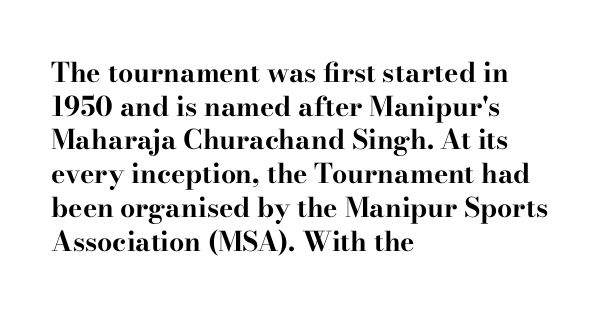
Its strokes are broad and dark, the hallmark of bold type. It's the straight-up-and-down kind of type. Regular leading. Caption: standard tracking, unaltered.
